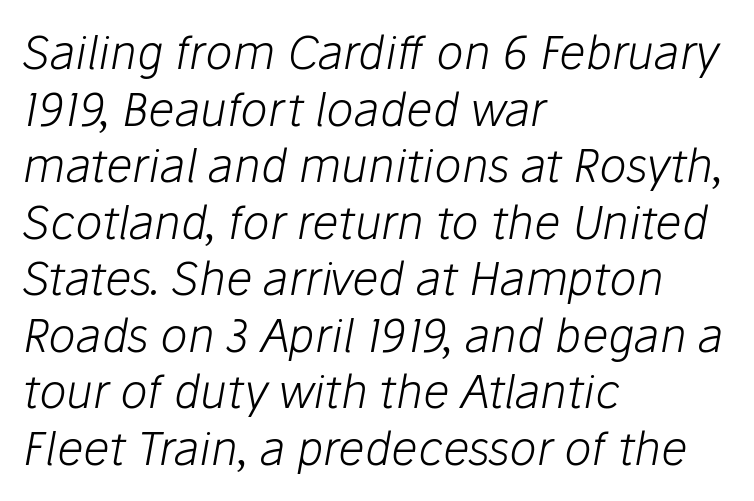
The image shows 46 px light type, italic (leaning right); set left-aligned, line spacing 1.23x, normal letter spacing, not underlined; low stroke contrast and a medium x-height.
